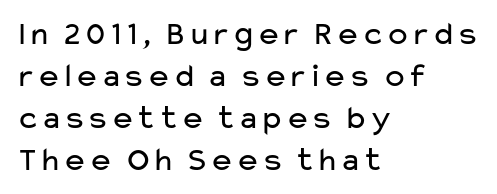
{"serif": "no", "italic": "no", "bold": "no", "weight": "regular", "width": "wide", "stroke_contrast": "low", "x_height": "medium", "monospaced": "no", "underline": "no", "align": "left", "line_spacing_ratio": 1.24, "letter_spacing": "normal", "letter_spacing_em": 0.0, "glyph_px": 34}
